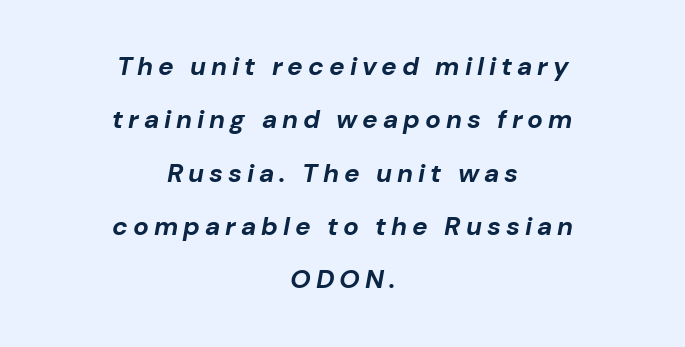
The image shows 26 px bold type, italic (leaning right); set centered, loose line spacing (2.05x), not underlined.
